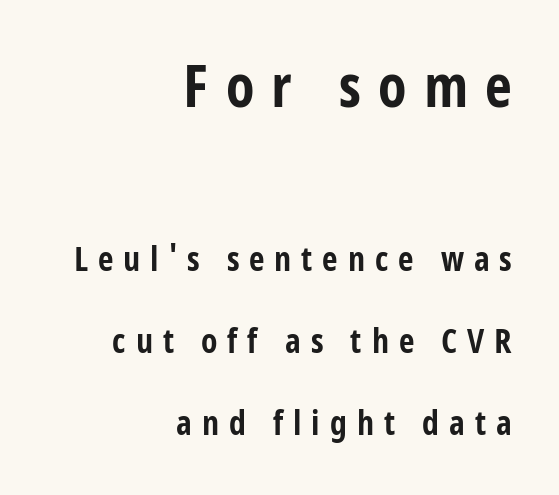
{"serif": "no", "italic": "no", "bold": "yes", "weight": "bold", "width": "condensed", "stroke_contrast": "low", "x_height": "large", "monospaced": "no", "underline": "no", "align": "right", "line_spacing": "loose", "line_spacing_ratio": 2.41, "letter_spacing": "wide", "letter_spacing_em": 0.29, "larger_block": "first", "size_ratio": 1.74, "glyph_px": 59}
